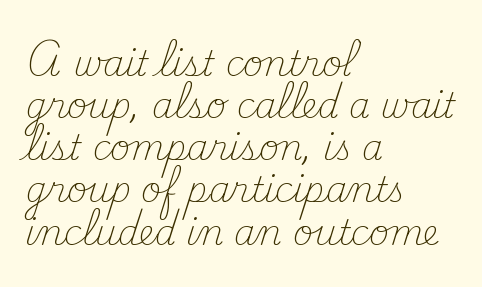
The image shows 34 px light serif type; set left-aligned, line spacing 1.24x, normal letter spacing, not underlined; medium stroke contrast and a small x-height.
